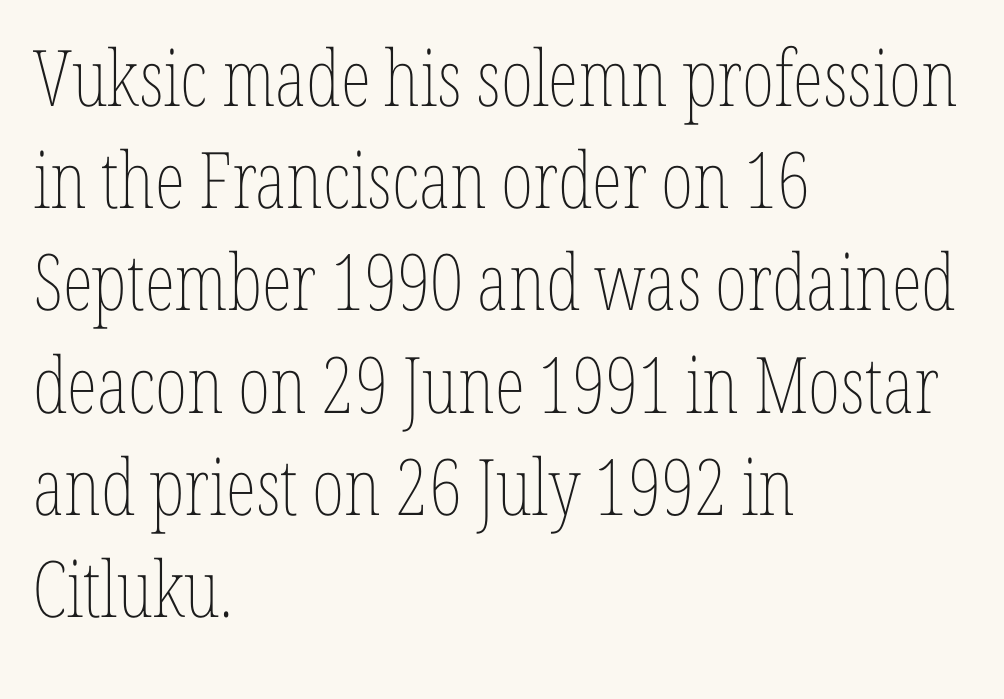
{"italic": "no", "bold": "no", "weight": "thin", "width": "condensed", "stroke_contrast": "low", "x_height": "medium", "monospaced": "no", "underline": "no", "align": "left", "line_spacing": "normal", "line_spacing_ratio": 1.31, "letter_spacing": "normal", "letter_spacing_em": 0.0, "glyph_px": 78}
